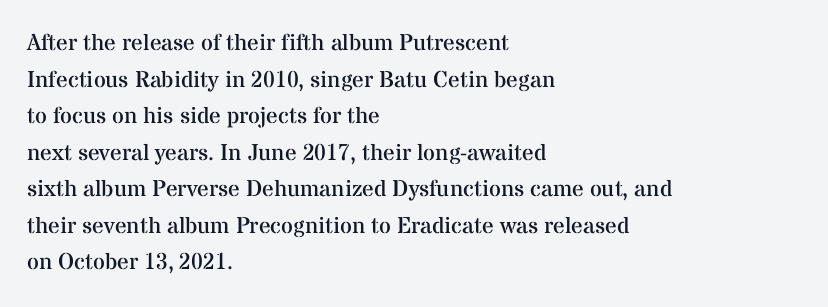
{"italic": "no", "bold": "no", "underline": "no", "align": "left", "line_spacing": "normal", "line_spacing_ratio": 1.59, "letter_spacing": "normal", "letter_spacing_em": 0.0, "glyph_px": 23}
